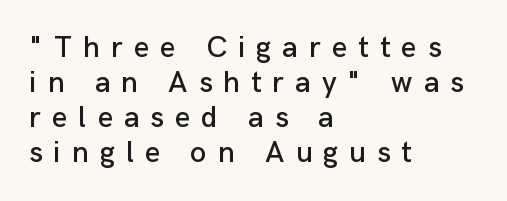
The image shows 30 px sans-serif type, upright; set left-aligned, line spacing 1.17x, unusually wide letter spacing (+0.37 em), not underlined; low stroke contrast and a medium x-height.
